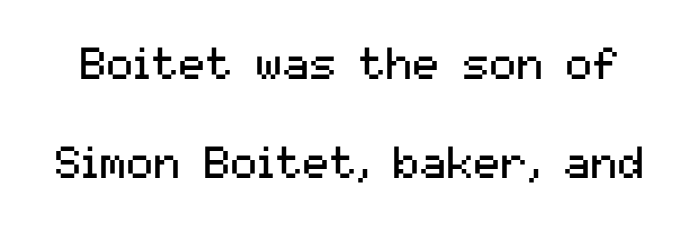
The image shows 45 px regular-weight sans-serif type, upright; set loose line spacing (2.2x), normal letter spacing, not underlined; medium stroke contrast and a medium x-height.
